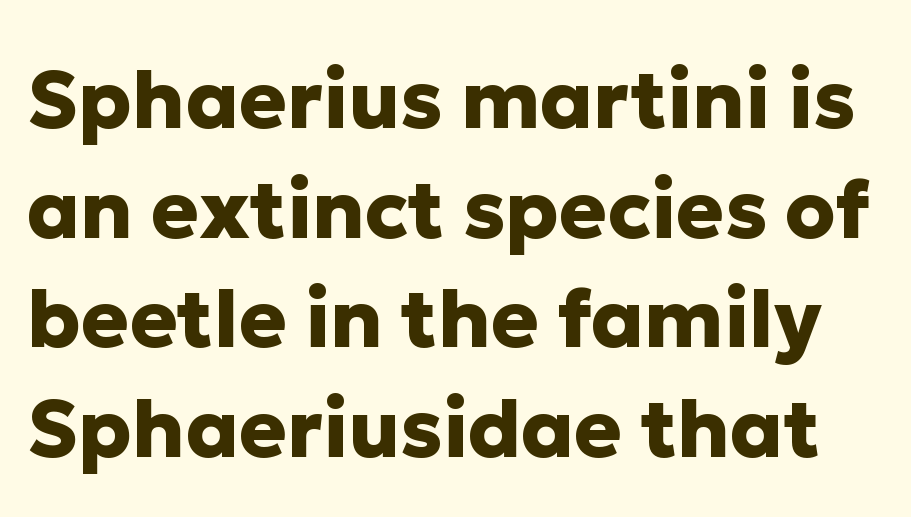
The image shows 80 px heavy sans-serif type, upright; set normal line spacing (1.37x), normal letter spacing, not underlined; low stroke contrast and a medium x-height.
